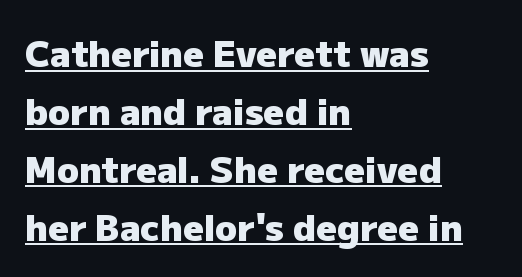
Q: Is the text bold? A: Yes.
Q: Is the text italic (slanted)? A: No, it is upright.
Q: Is the typeface a serif or a sans-serif typeface? A: Sans-serif.
Q: Is the text underlined? A: Yes.
Q: How is the paragraph aligned? A: Left-aligned.
Q: Is the spacing between letters normal or unusually wide? A: Normal.
Q: Is the spacing between lines tight, normal or loose? A: Normal.
Q: Width (condensed, normal, or wide)? A: Normal.
Q: Stroke contrast? A: Low.
Q: x-height? A: Medium.
Q: Monospaced? A: No.
